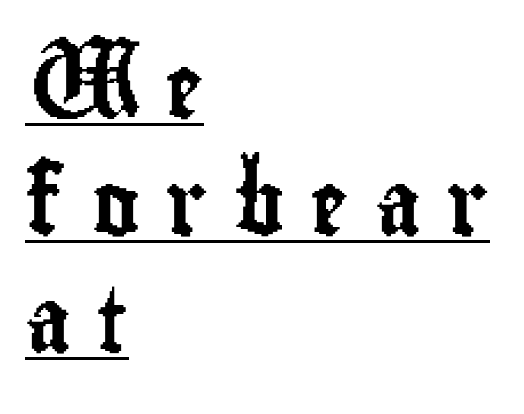
{"serif": "no", "italic": "no", "width": "condensed", "stroke_contrast": "low", "x_height": "small", "monospaced": "no", "underline": "yes", "align": "left", "line_spacing_ratio": 1.83, "letter_spacing": "wide", "letter_spacing_em": 0.4, "glyph_px": 64}
